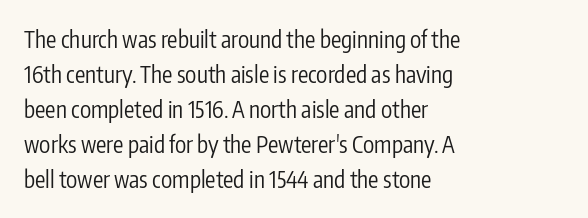
{"italic": "no", "bold": "no", "underline": "no", "align": "left", "line_spacing": "normal", "line_spacing_ratio": 1.52, "letter_spacing": "normal", "letter_spacing_em": 0.0, "glyph_px": 23}
